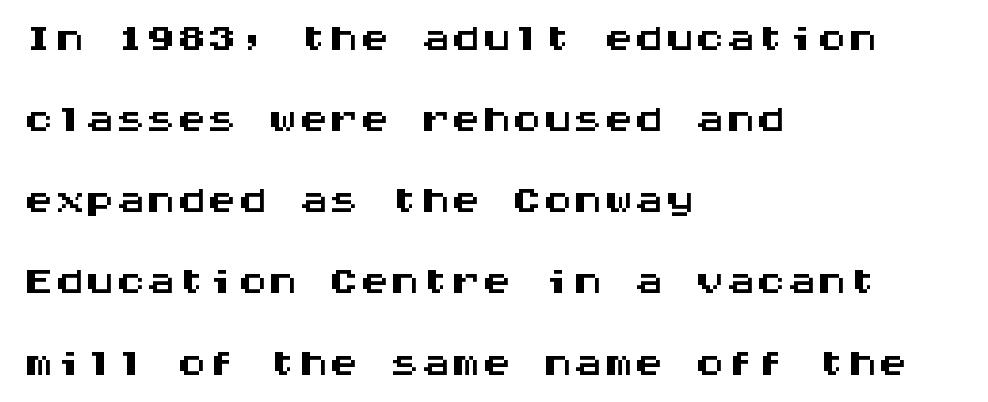
The image shows 61 px wide sans-serif type, upright, monospaced; set left-aligned, normal line spacing (1.33x), normal letter spacing, not underlined; medium stroke contrast and a large x-height.
